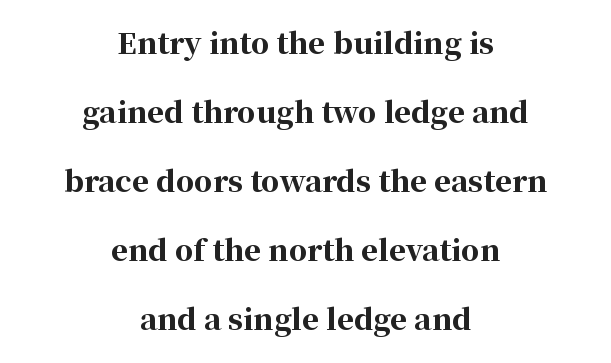
{"serif": "yes", "italic": "no", "bold": "yes", "weight": "bold", "width": "normal", "stroke_contrast": "high", "x_height": "medium", "monospaced": "no", "underline": "no", "align": "center", "line_spacing": "loose", "line_spacing_ratio": 2.38, "letter_spacing": "normal", "letter_spacing_em": 0.0, "glyph_px": 29}
